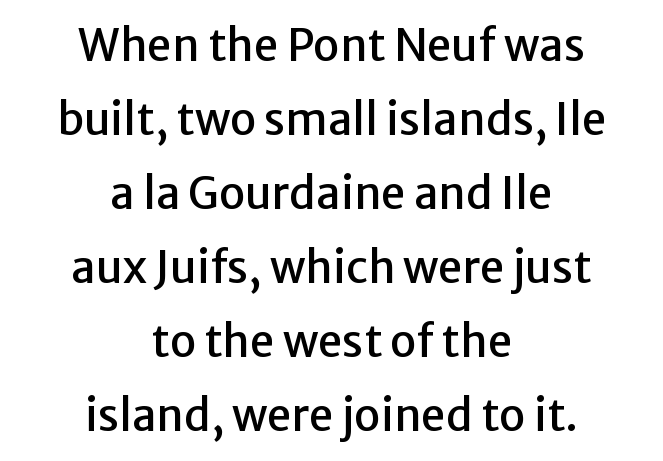
The image shows 44 px sans-serif type, upright; set centered, normal line spacing (1.68x), normal letter spacing, not underlined; low stroke contrast and a medium x-height.
